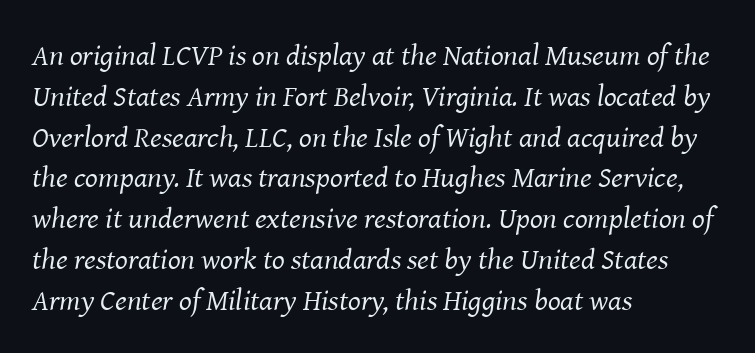
Q: Is the text bold? A: No.
Q: Is the text italic (slanted)? A: Yes, it leans right by about 8 degrees.
Q: Is the typeface a serif or a sans-serif typeface? A: Serif.
Q: Is the text underlined? A: No.
Q: How is the paragraph aligned? A: Left-aligned.
Q: Is the spacing between letters normal or unusually wide? A: Normal.
Q: Is the spacing between lines tight, normal or loose? A: Normal.
Q: Width (condensed, normal, or wide)? A: Normal.
Q: Stroke contrast? A: Medium.
Q: x-height? A: Medium.
Q: Monospaced? A: No.
